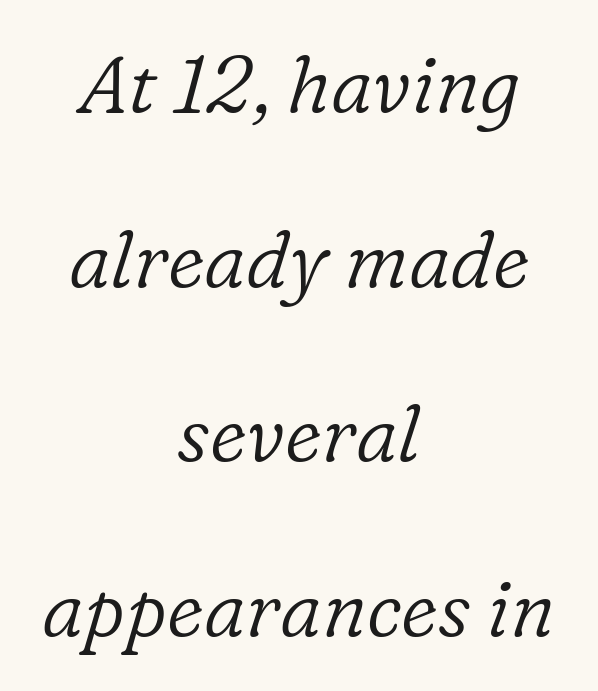
{"serif": "yes", "italic": "yes", "lean": "right", "slant_degrees": 16, "bold": "no", "weight": "light", "width": "normal", "stroke_contrast": "low", "x_height": "medium", "monospaced": "no", "underline": "no", "align": "center", "line_spacing": "loose", "line_spacing_ratio": 2.21, "letter_spacing": "normal", "letter_spacing_em": 0.0, "glyph_px": 79}
